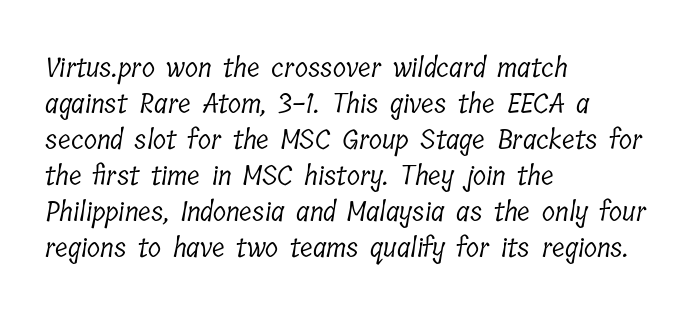
{"bold": "no", "underline": "no", "align": "left", "line_spacing": "normal", "line_spacing_ratio": 1.33, "letter_spacing": "normal", "letter_spacing_em": 0.0, "glyph_px": 27}
